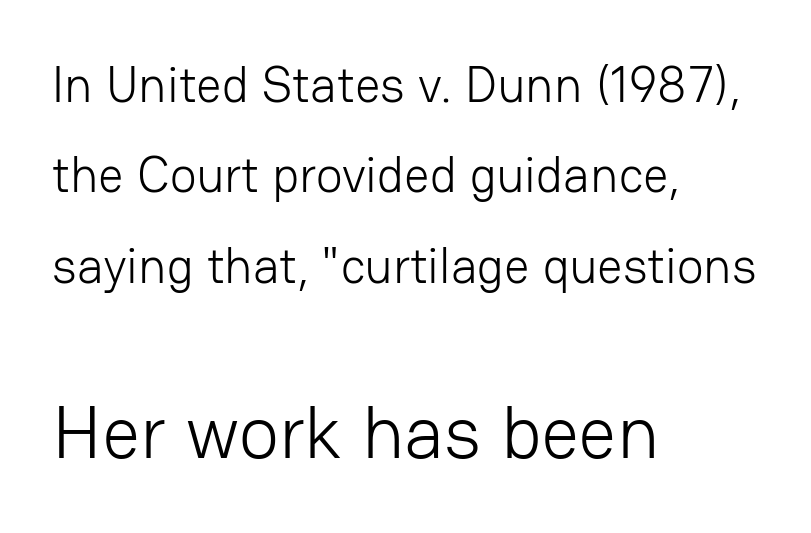
Q: Is the text bold? A: No.
Q: Is the text italic (slanted)? A: No, it is upright.
Q: Is the typeface a serif or a sans-serif typeface? A: Sans-serif.
Q: Is the text underlined? A: No.
Q: How is the paragraph aligned? A: Left-aligned.
Q: Is the spacing between letters normal or unusually wide? A: Normal.
Q: Which block of text is set in a larger size, the first (top) or the second (bottom)? A: The second (bottom) one.
Q: Width (condensed, normal, or wide)? A: Normal.
Q: Stroke contrast? A: Low.
Q: x-height? A: Medium.
Q: Monospaced? A: No.
